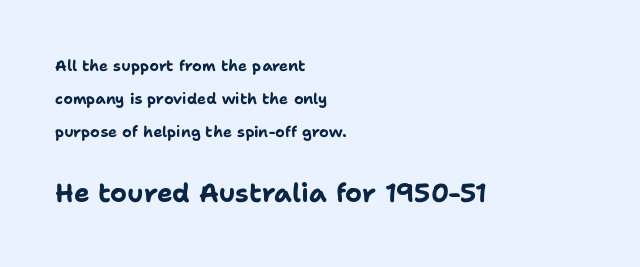
Q: Is the text bold? A: Yes.
Q: Is the text italic (slanted)? A: No, it is upright.
Q: Is the text underlined? A: No.
Q: How is the paragraph aligned? A: Left-aligned.
Q: Is the spacing between letters normal or unusually wide? A: Normal.
Q: Is the spacing between lines tight, normal or loose? A: Loose.
Q: Which block of text is set in a larger size, the first (top) or the second (bottom)? A: The second (bottom) one.
